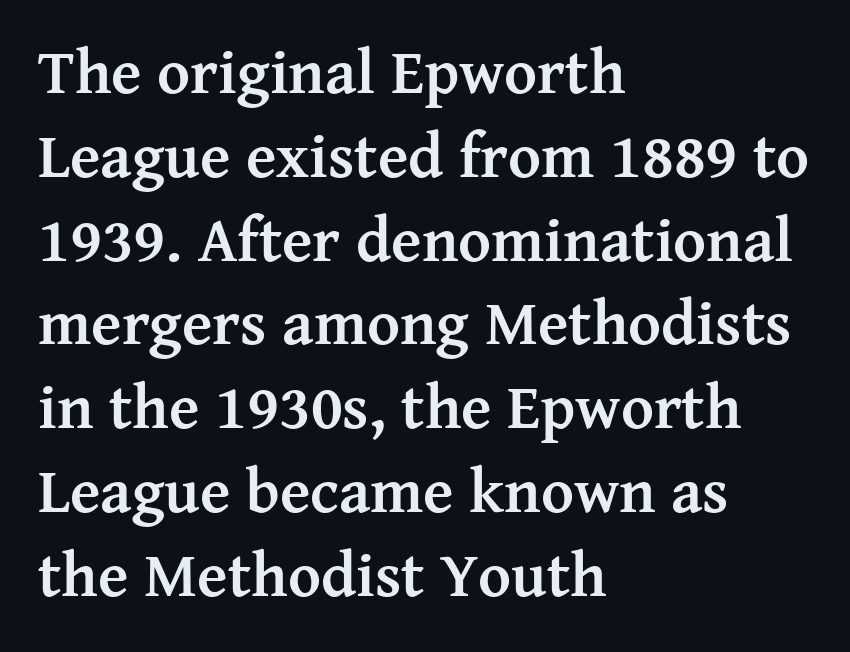
{"serif": "yes", "italic": "no", "bold": "yes", "weight": "semibold", "width": "normal", "stroke_contrast": "medium", "x_height": "medium", "monospaced": "no", "underline": "no", "align": "left", "line_spacing": "normal", "line_spacing_ratio": 1.33, "letter_spacing": "normal", "letter_spacing_em": 0.0, "glyph_px": 63}
